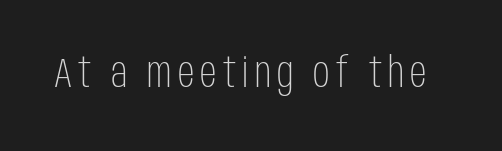
{"serif": "no", "italic": "no", "bold": "no", "weight": "light", "width": "condensed", "stroke_contrast": "low", "x_height": "large", "monospaced": "no", "underline": "no", "glyph_px": 41}
